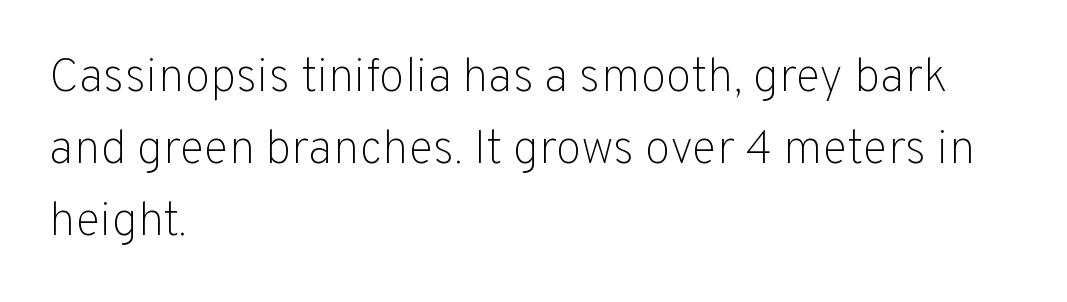
{"serif": "no", "italic": "no", "bold": "no", "weight": "light", "width": "normal", "stroke_contrast": "low", "x_height": "medium", "monospaced": "no", "underline": "no", "align": "left", "line_spacing": "normal", "line_spacing_ratio": 1.53, "letter_spacing": "normal", "letter_spacing_em": 0.0, "glyph_px": 47}
